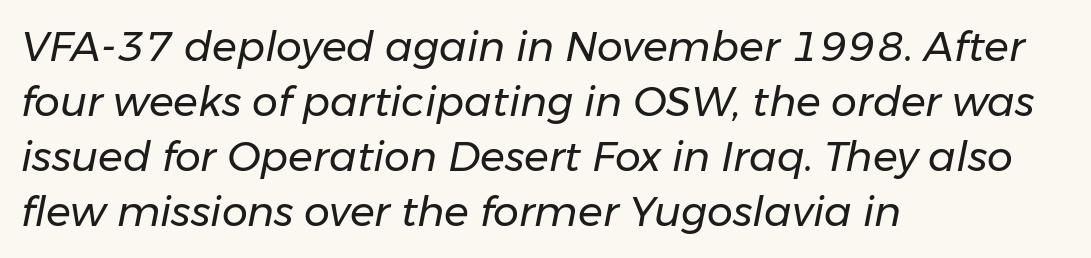
{"italic": "yes", "lean": "right", "slant_degrees": 11, "bold": "no", "weight": "regular", "width": "normal", "stroke_contrast": "low", "x_height": "medium", "monospaced": "no", "underline": "no", "align": "left", "line_spacing": "normal", "line_spacing_ratio": 1.34, "letter_spacing": "normal", "letter_spacing_em": 0.0, "glyph_px": 41}
